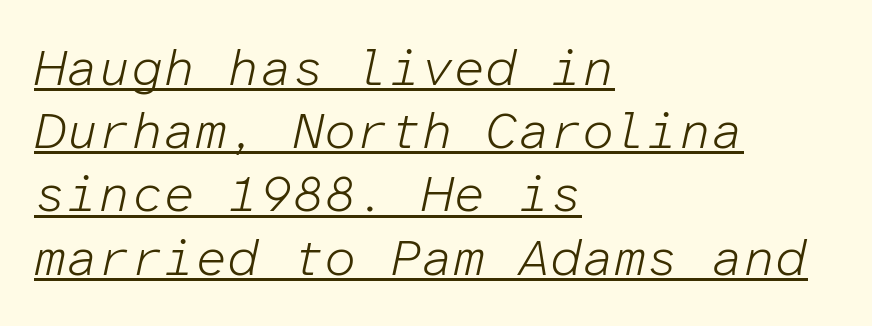
{"italic": "yes", "lean": "right", "slant_degrees": 12, "bold": "no", "weight": "light", "width": "normal", "stroke_contrast": "low", "x_height": "medium", "monospaced": "yes", "underline": "yes", "align": "left", "line_spacing_ratio": 1.24, "letter_spacing": "normal", "letter_spacing_em": 0.0, "glyph_px": 51}
